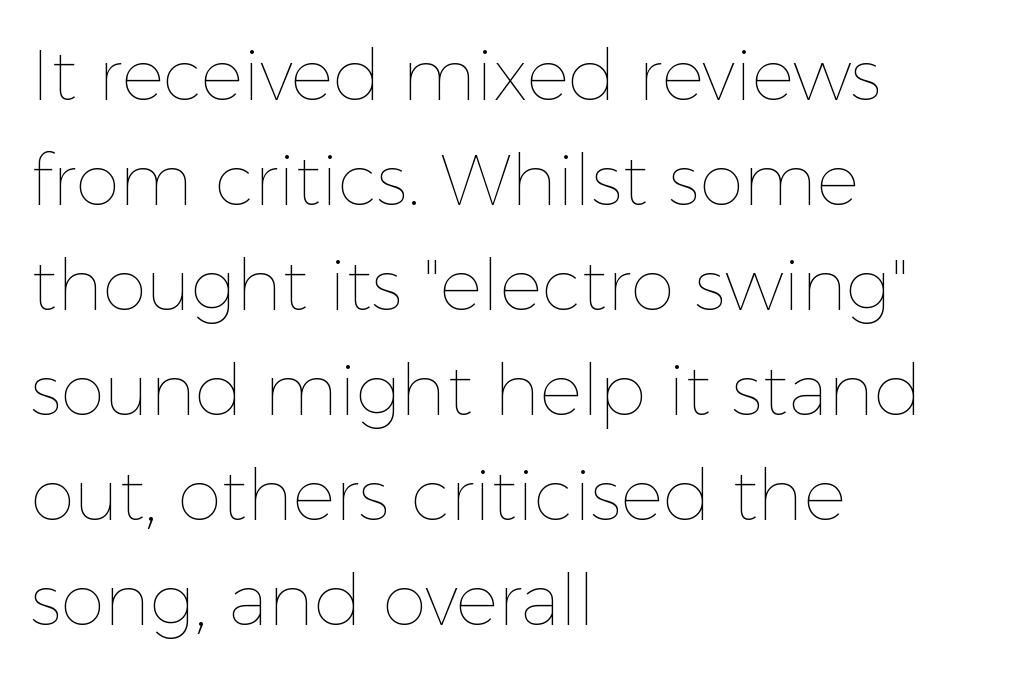
{"italic": "no", "bold": "no", "weight": "thin", "width": "normal", "x_height": "medium", "monospaced": "no", "underline": "no", "align": "left", "line_spacing": "normal", "line_spacing_ratio": 1.48, "letter_spacing": "normal", "letter_spacing_em": 0.0, "glyph_px": 71}
